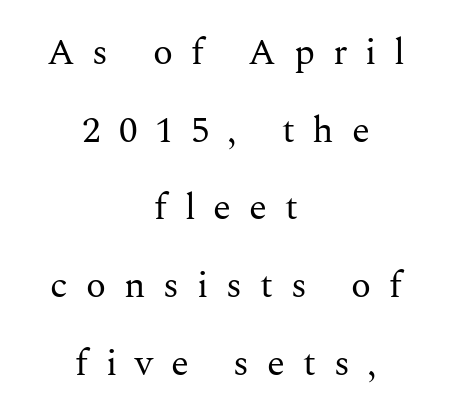
{"serif": "yes", "italic": "no", "bold": "no", "weight": "regular", "width": "normal", "stroke_contrast": "medium", "x_height": "medium", "monospaced": "no", "underline": "no", "align": "center", "line_spacing": "loose", "line_spacing_ratio": 2.1, "letter_spacing": "wide", "letter_spacing_em": 0.48, "glyph_px": 37}
